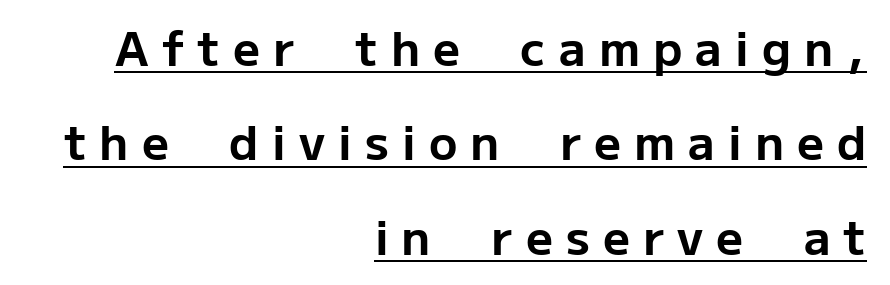
The image shows 47 px bold sans-serif type, upright; set right-aligned, loose line spacing (2.01x), unusually wide letter spacing (+0.28 em), underlined; low stroke contrast and a medium x-height.
